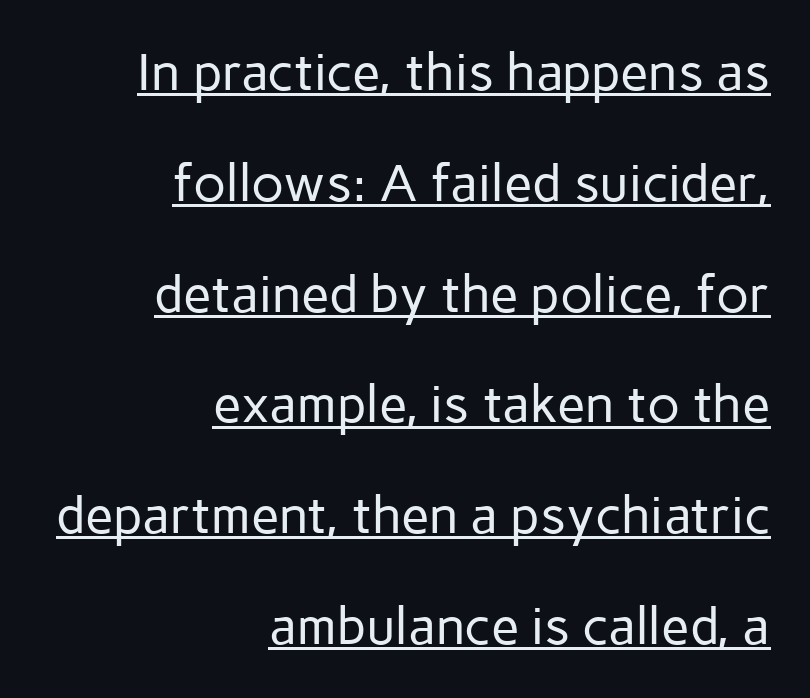
The image shows 52 px regular-weight sans-serif type, upright; set right-aligned, loose line spacing (2.13x), normal letter spacing, underlined; low stroke contrast and a medium x-height.
